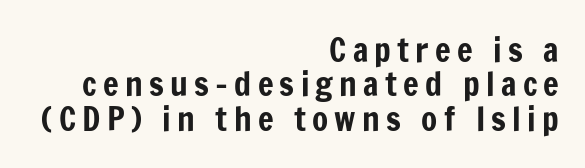
Q: Is the text italic (slanted)? A: No, it is upright.
Q: Is the typeface a serif or a sans-serif typeface? A: Sans-serif.
Q: Is the text underlined? A: No.
Q: How is the paragraph aligned? A: Right-aligned.
Q: Is the spacing between lines tight, normal or loose? A: Tight.
Q: Width (condensed, normal, or wide)? A: Condensed.
Q: Stroke contrast? A: Low.
Q: x-height? A: Medium.
Q: Monospaced? A: No.
